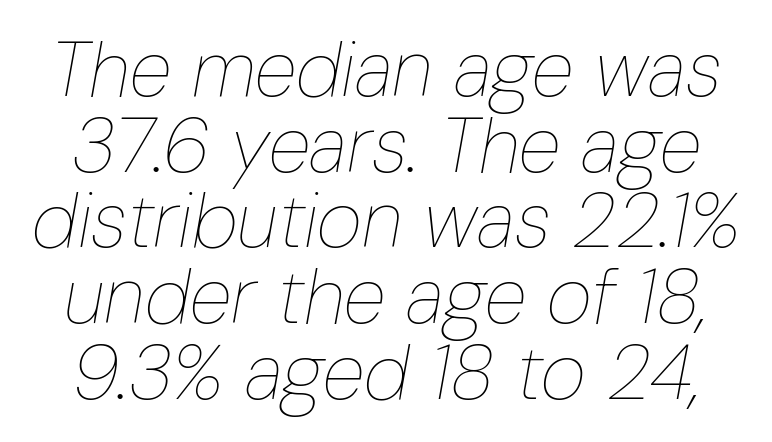
{"italic": "yes", "lean": "right", "slant_degrees": 10, "bold": "no", "weight": "thin", "width": "condensed", "stroke_contrast": "low", "x_height": "medium", "monospaced": "no", "underline": "no", "line_spacing": "tight", "line_spacing_ratio": 0.97, "letter_spacing": "normal", "letter_spacing_em": 0.0, "glyph_px": 78}
